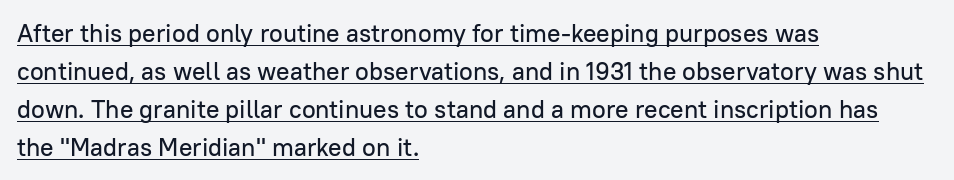
Q: Is the text italic (slanted)? A: No, it is upright.
Q: Is the text underlined? A: Yes.
Q: How is the paragraph aligned? A: Left-aligned.
Q: Is the spacing between letters normal or unusually wide? A: Normal.
Q: Is the spacing between lines tight, normal or loose? A: Normal.
